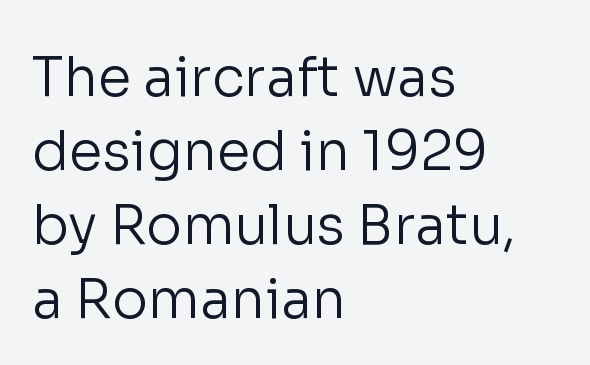
{"serif": "no", "italic": "no", "bold": "no", "weight": "regular", "width": "normal", "stroke_contrast": "low", "x_height": "medium", "monospaced": "no", "underline": "no", "align": "left", "line_spacing": "normal", "line_spacing_ratio": 1.37, "letter_spacing": "normal", "letter_spacing_em": 0.0, "glyph_px": 54}
